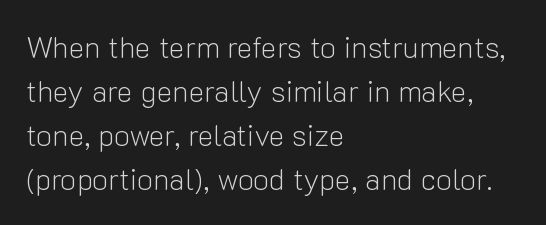
{"serif": "no", "italic": "no", "bold": "no", "weight": "light", "width": "normal", "stroke_contrast": "low", "x_height": "medium", "monospaced": "no", "underline": "no", "align": "left", "line_spacing": "normal", "line_spacing_ratio": 1.47, "letter_spacing": "normal", "letter_spacing_em": 0.0, "glyph_px": 30}
